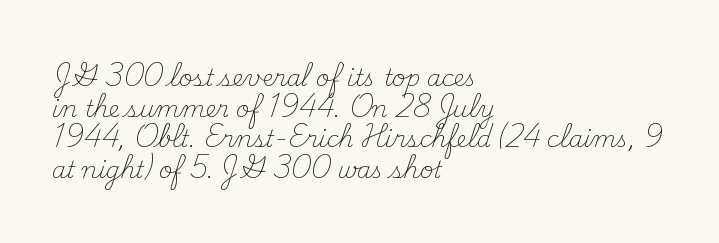
{"bold": "no", "underline": "no", "align": "left", "line_spacing": "normal", "line_spacing_ratio": 1.33, "letter_spacing": "normal", "letter_spacing_em": 0.0, "glyph_px": 23}
